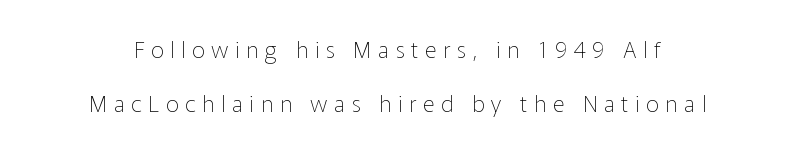
The image shows 23 px text type, upright; set centered, loose line spacing (2.33x), unusually wide letter spacing (+0.28 em), not underlined.
